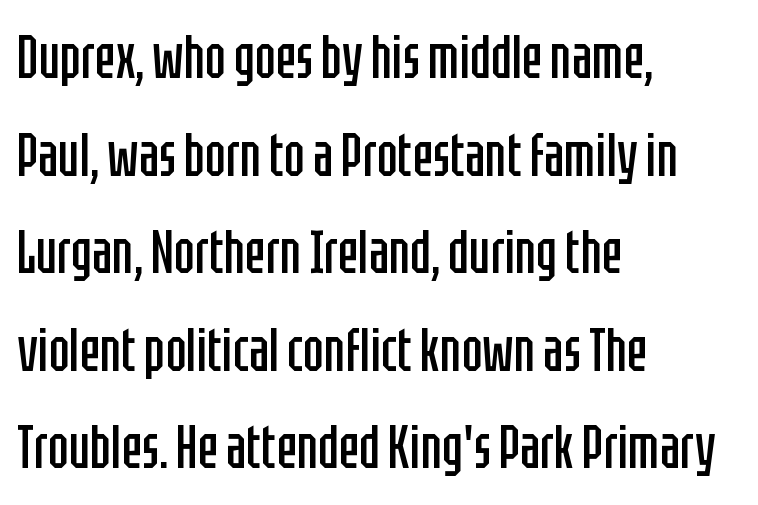
{"serif": "no", "italic": "no", "bold": "no", "weight": "regular", "width": "condensed", "stroke_contrast": "low", "x_height": "large", "monospaced": "no", "underline": "no", "align": "left", "line_spacing": "normal", "line_spacing_ratio": 1.6, "letter_spacing": "normal", "letter_spacing_em": 0.0, "glyph_px": 61}
